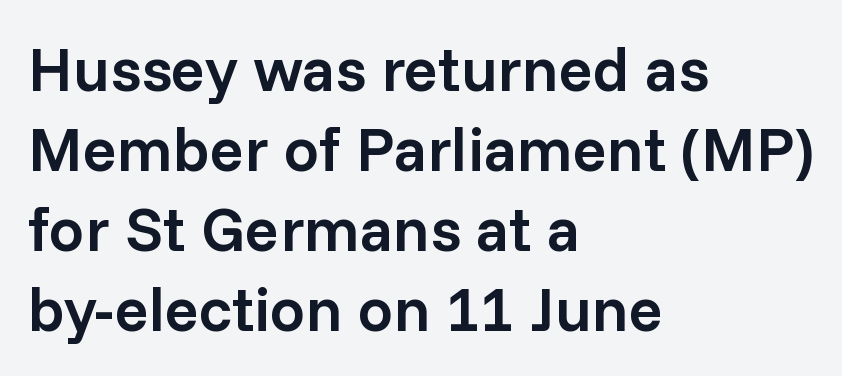
Q: Is the text bold? A: Semi-bold.
Q: Is the text italic (slanted)? A: No, it is upright.
Q: Is the typeface a serif or a sans-serif typeface? A: Sans-serif.
Q: Is the text underlined? A: No.
Q: How is the paragraph aligned? A: Left-aligned.
Q: Is the spacing between letters normal or unusually wide? A: Normal.
Q: Is the spacing between lines tight, normal or loose? A: Normal.
Q: Width (condensed, normal, or wide)? A: Normal.
Q: Stroke contrast? A: Low.
Q: x-height? A: Medium.
Q: Monospaced? A: No.
